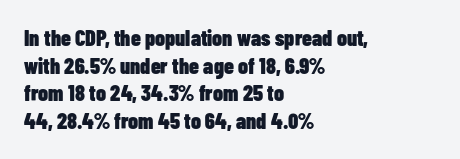
{"italic": "no", "bold": "yes", "underline": "no", "align": "left", "line_spacing": "normal", "line_spacing_ratio": 1.26, "letter_spacing": "normal", "letter_spacing_em": 0.0, "glyph_px": 22}
